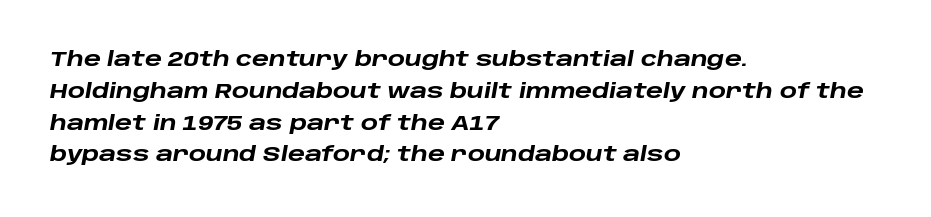
The image shows 20 px bold type, italic (leaning right); set left-aligned, normal line spacing (1.59x), normal letter spacing, not underlined.
